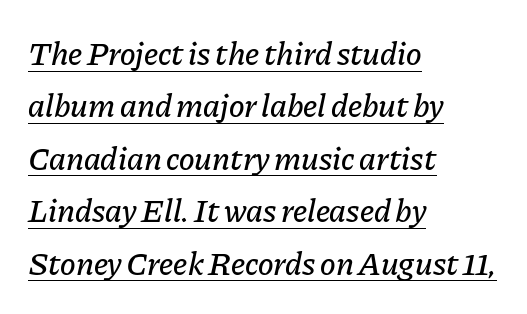
{"italic": "yes", "lean": "right", "slant_degrees": 11, "width": "normal", "stroke_contrast": "low", "x_height": "medium", "monospaced": "no", "underline": "yes", "align": "left", "line_spacing": "normal", "line_spacing_ratio": 1.59, "letter_spacing": "normal", "letter_spacing_em": 0.0, "glyph_px": 33}
